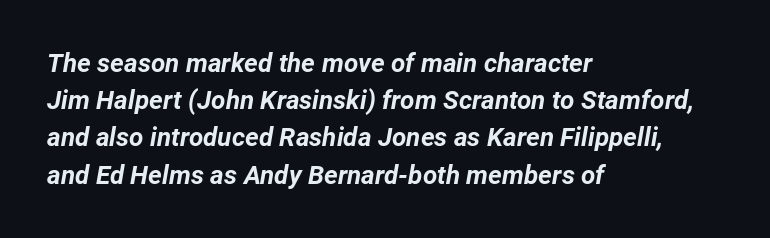
Summary of vertical rhythm: regular, with standard interline spacing. This rendering uses left alignment, leaving the right contour irregular. Compared with ordinary roman type, these characters are visibly tilted. Between one letter and the next there's only the usual sliver of space. Stroke thickness is high; the sample reads as a true bold. The words here are not underlined.
